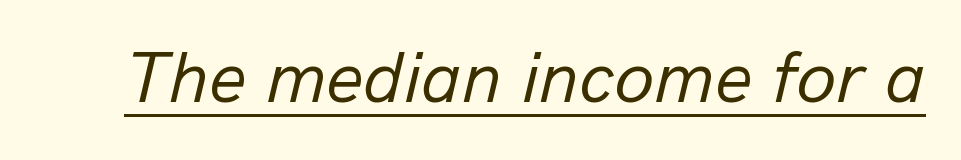
Looks like regular typesetting: each glyph gets only the width it needs. Look at the tracking — it's just the regular setting, nothing added. A typesetter would mark this as italic. The passage shown is underscored from start to finish. Is the type heavy? It reads as light-to-regular instead.
